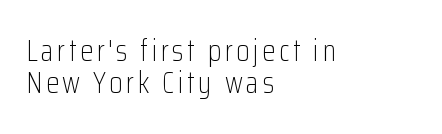
{"serif": "no", "italic": "no", "bold": "no", "weight": "light", "width": "condensed", "stroke_contrast": "low", "x_height": "medium", "monospaced": "no", "underline": "no", "align": "left", "line_spacing": "tight", "line_spacing_ratio": 1.07, "glyph_px": 30}
